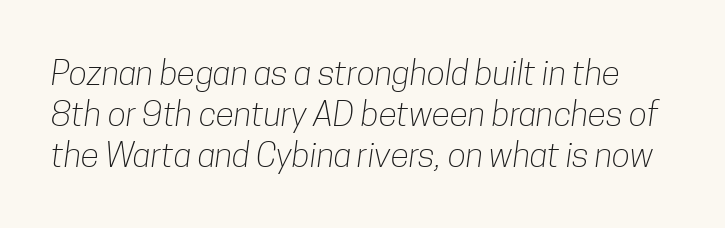
{"serif": "no", "bold": "no", "weight": "light", "width": "condensed", "stroke_contrast": "low", "x_height": "medium", "monospaced": "no", "underline": "no", "line_spacing_ratio": 1.21, "letter_spacing": "normal", "letter_spacing_em": 0.0, "glyph_px": 34}
